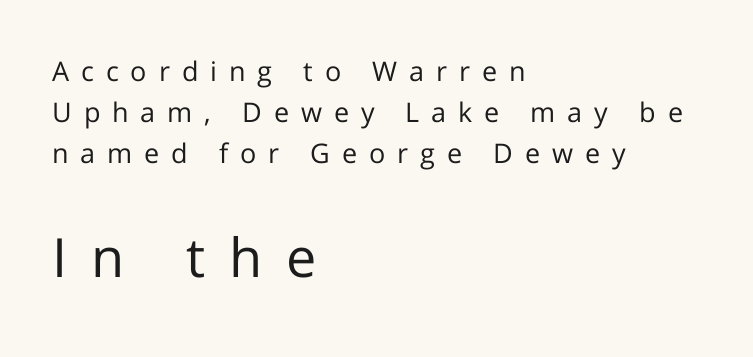
{"serif": "no", "italic": "no", "bold": "no", "weight": "regular", "width": "normal", "stroke_contrast": "low", "x_height": "medium", "monospaced": "no", "underline": "no", "align": "left", "line_spacing": "normal", "line_spacing_ratio": 1.52, "letter_spacing": "wide", "letter_spacing_em": 0.44, "larger_block": "second", "size_ratio": 2.0, "glyph_px": 54}
